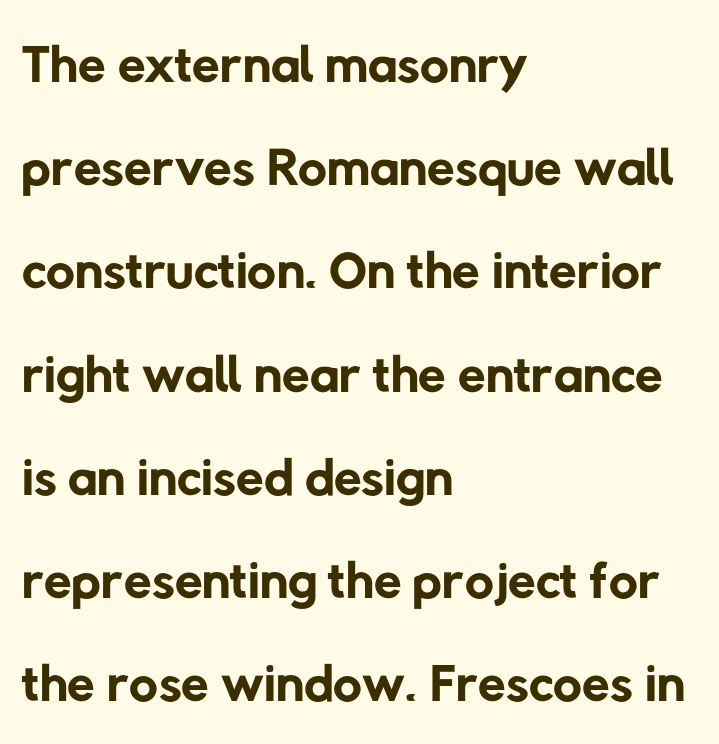
The image shows 80 px regular-weight sans-serif type; set left-aligned, normal line spacing (1.29x), normal letter spacing, not underlined; low stroke contrast and a medium x-height.
